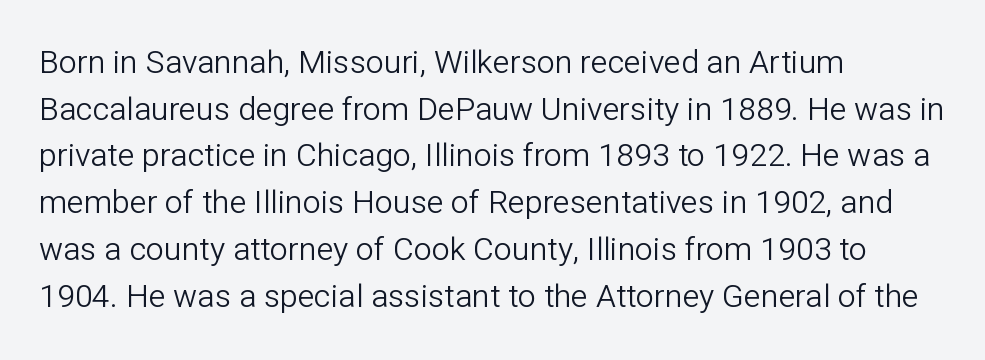
Note the varied advance widths — an 'i' is clearly narrower than an 'm'. One glance says typical: line gaps are just what's usual. The letters look calm and open, with moderate or lighter stems. The gaps between neighbouring characters are ordinary and unremarkable. This is sans-serif lettering, the kind often seen on screens and signage. Line starts are locked; line ends wander.
